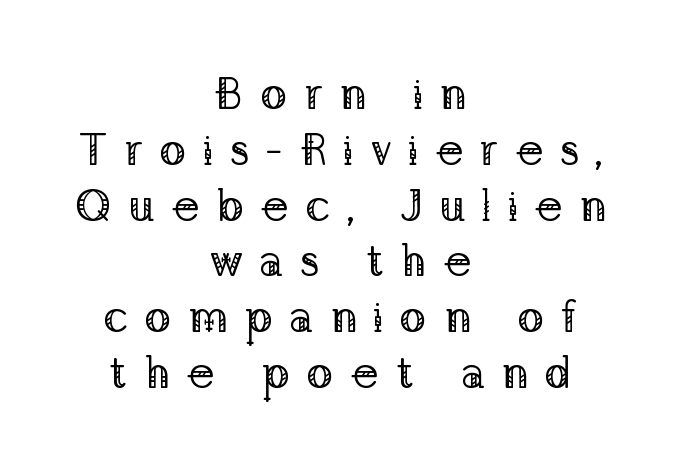
Q: Is the text bold? A: No.
Q: Is the text italic (slanted)? A: No, it is upright.
Q: Is the typeface a serif or a sans-serif typeface? A: Serif.
Q: Is the text underlined? A: No.
Q: How is the paragraph aligned? A: Centered.
Q: Is the spacing between letters normal or unusually wide? A: Unusually wide.
Q: Width (condensed, normal, or wide)? A: Normal.
Q: Stroke contrast? A: Low.
Q: x-height? A: Medium.
Q: Monospaced? A: No.
